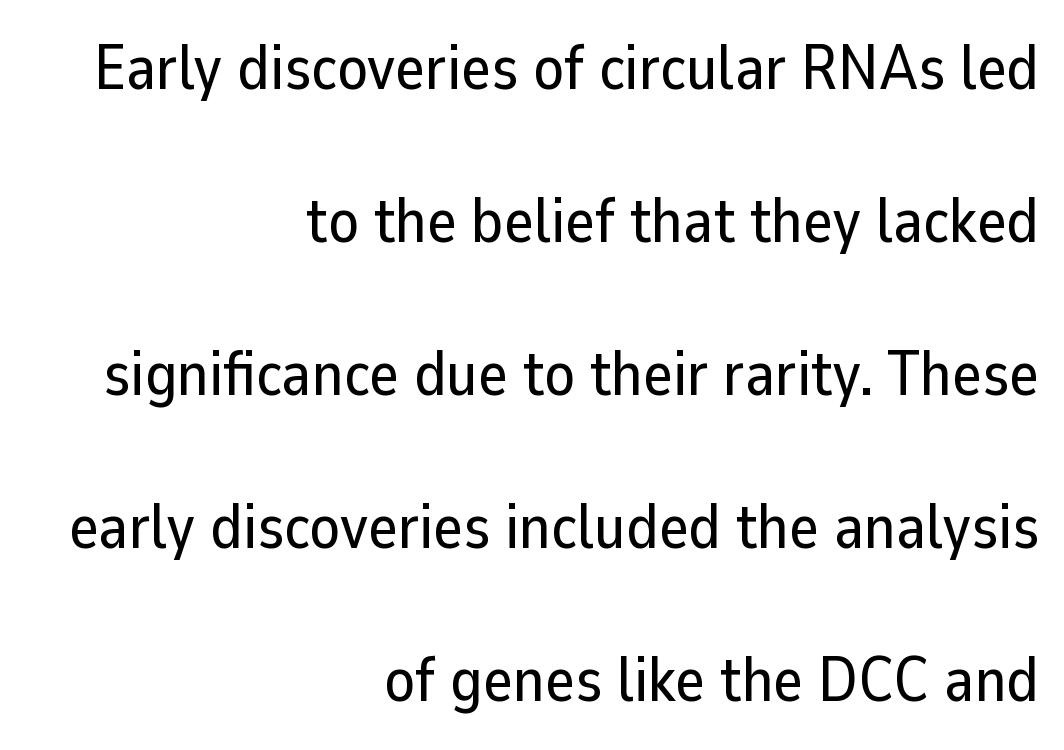
{"serif": "no", "italic": "no", "width": "normal", "stroke_contrast": "low", "x_height": "medium", "monospaced": "no", "underline": "no", "align": "right", "line_spacing": "loose", "line_spacing_ratio": 2.43, "letter_spacing": "normal", "letter_spacing_em": 0.0, "glyph_px": 63}
